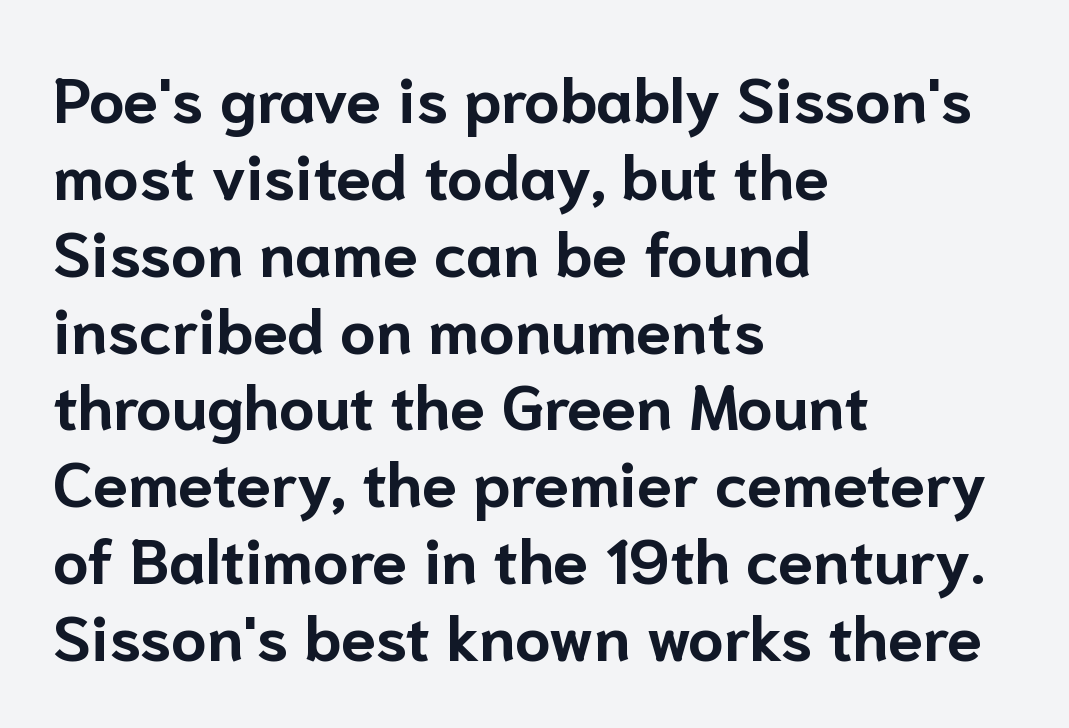
{"serif": "no", "italic": "no", "bold": "yes", "weight": "bold", "width": "normal", "stroke_contrast": "low", "x_height": "medium", "monospaced": "no", "underline": "no", "align": "left", "line_spacing_ratio": 1.22, "letter_spacing": "normal", "letter_spacing_em": 0.0, "glyph_px": 63}
